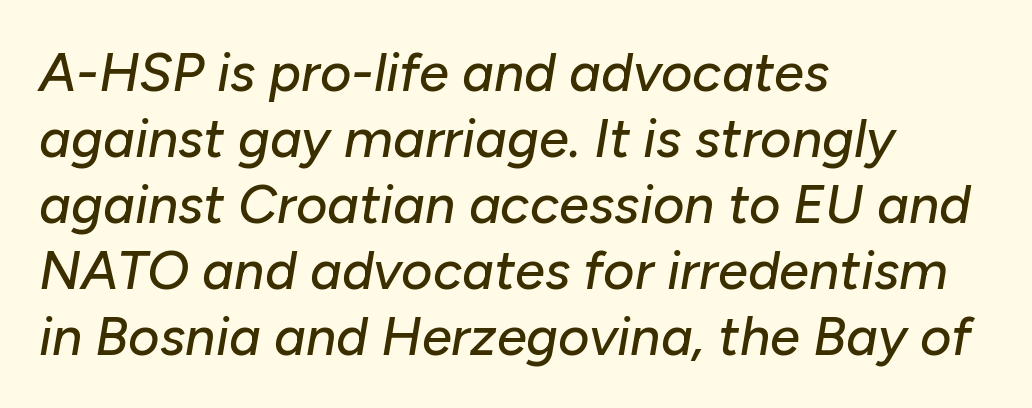
Q: Is the text italic (slanted)? A: Yes, it leans right by about 10 degrees.
Q: Is the text underlined? A: No.
Q: How is the paragraph aligned? A: Left-aligned.
Q: Is the spacing between letters normal or unusually wide? A: Normal.
Q: Width (condensed, normal, or wide)? A: Normal.
Q: Stroke contrast? A: Low.
Q: x-height? A: Medium.
Q: Monospaced? A: No.
